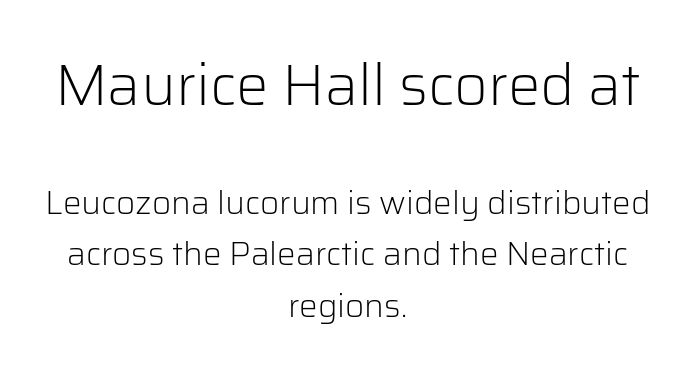
{"serif": "no", "italic": "no", "bold": "no", "weight": "light", "width": "normal", "stroke_contrast": "low", "x_height": "medium", "monospaced": "no", "underline": "no", "align": "center", "line_spacing": "normal", "line_spacing_ratio": 1.56, "letter_spacing": "normal", "letter_spacing_em": 0.0, "larger_block": "first", "size_ratio": 1.76, "glyph_px": 58}
